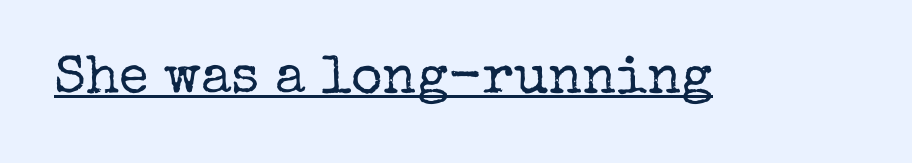
Q: Is the text bold? A: No.
Q: Is the text italic (slanted)? A: No, it is upright.
Q: Is the typeface a serif or a sans-serif typeface? A: Serif.
Q: Is the text underlined? A: Yes.
Q: Is the spacing between letters normal or unusually wide? A: Normal.
Q: Width (condensed, normal, or wide)? A: Normal.
Q: Stroke contrast? A: Low.
Q: x-height? A: Medium.
Q: Monospaced? A: No.
